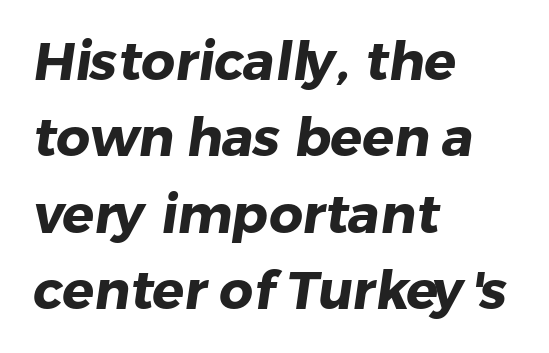
Underlining? Definitely not there. Summary of weight: heavy, a full bold. The paragraph has a hard left edge and a soft right edge. Nothing unusual about the tracking: characters are spaced as the font intends. The rendering shows plain stroke endings on the letterforms — a sans-serif design.
